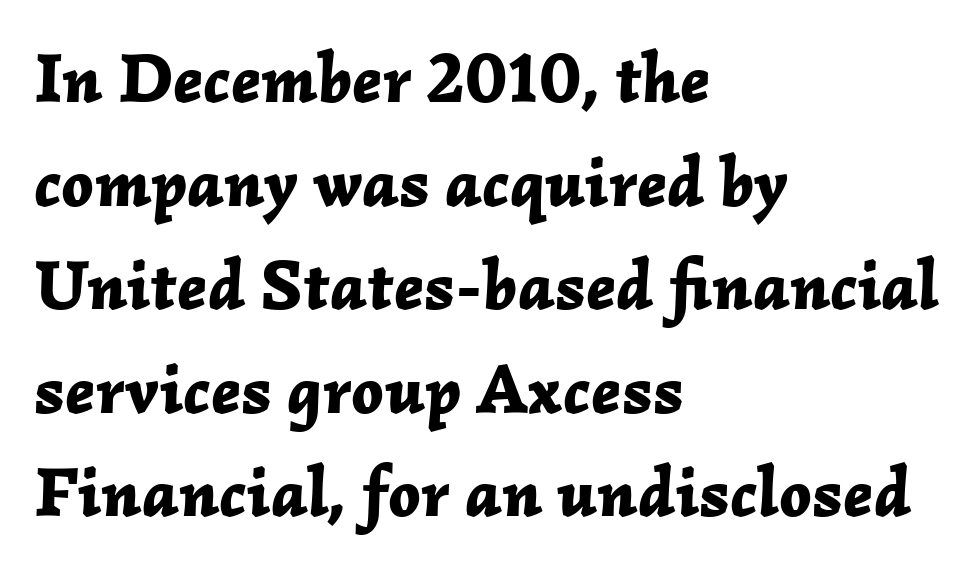
The image shows 70 px bold type, italic (leaning right); set left-aligned, normal line spacing (1.48x), normal letter spacing, not underlined; low stroke contrast and a medium x-height.
